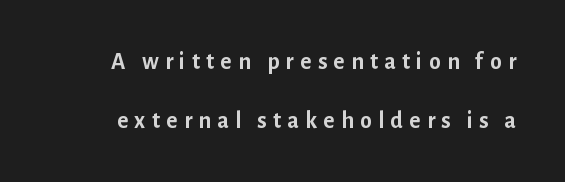
The typography opts for an upright posture over an oblique one. The line texture is sparse and dotted thanks to wide tracking. The strip under each line holds only bare page. The lines are spread far apart with generous leading.
